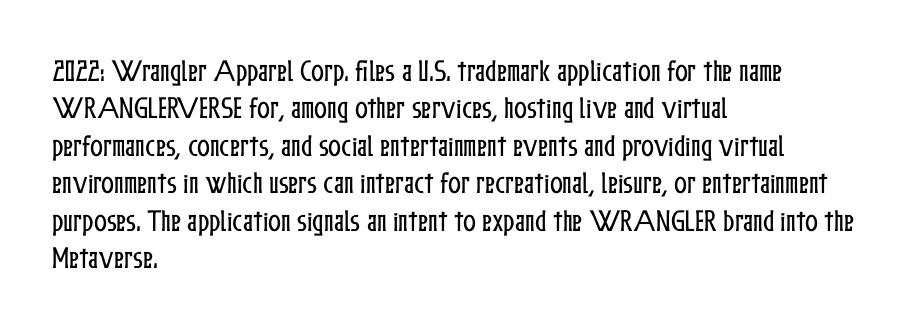
The image shows 24 px text type, upright; set left-aligned, normal line spacing (1.56x), normal letter spacing, not underlined.
